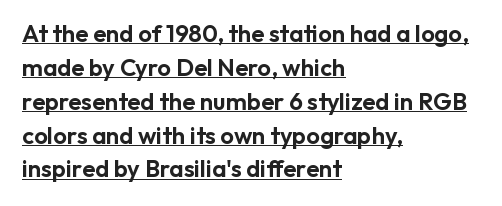
The line texture is even and compact thanks to regular tracking. This rendering features underlined lettering. In terms of leading, this rendering sits right in the middle. The paragraph has a hard left edge and a soft right edge. The lettering holds an erect, upright posture throughout.
